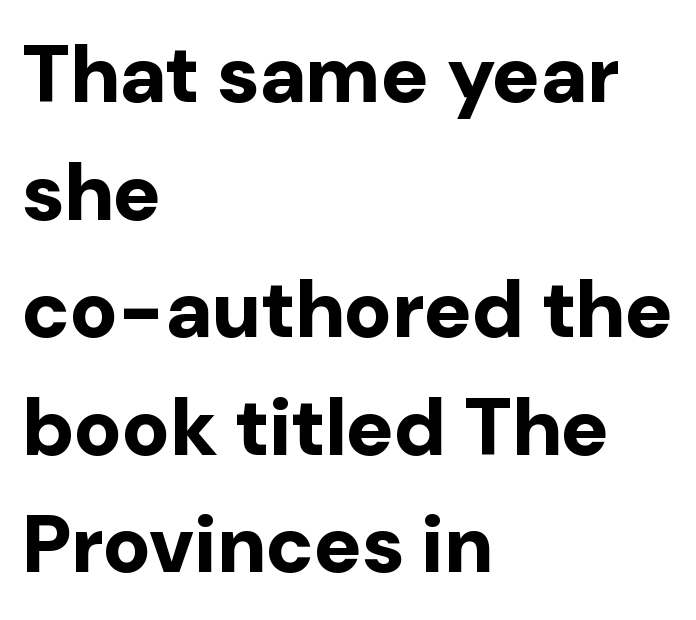
The axis of the letterforms is exactly vertical. Casual observation: everything's shoved over to the left. The passage shown has conventional tracking throughout. On the weight axis this lands at bold, roughly 700. What kind of face is this? One without serifs — a sans. Each row of text sits above clean, open space.
